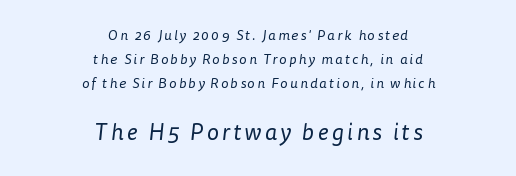
Descender tails drop into unmarked territory. Ink coverage per letter is moderate at most. Notice how the passage keeps no hard edge, just a central spine. Visually, the bottom section dominates because its glyphs are scaled up.
